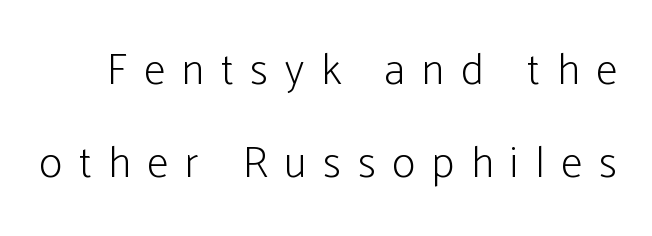
The image shows 44 px light, condensed sans-serif type, upright; set loose line spacing (2.11x), unusually wide letter spacing (+0.38 em), not underlined; low stroke contrast and a medium x-height.
